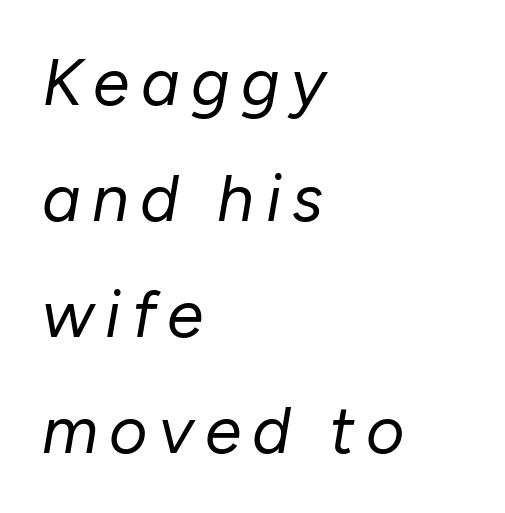
Is the type heavy? It reads as light-to-regular instead. The string is rendered with underlining switched off. A classic flush-left, rag-right setting is used for this passage. Proportional: the letters do not fall into vertical columns. Posture: slanted.
